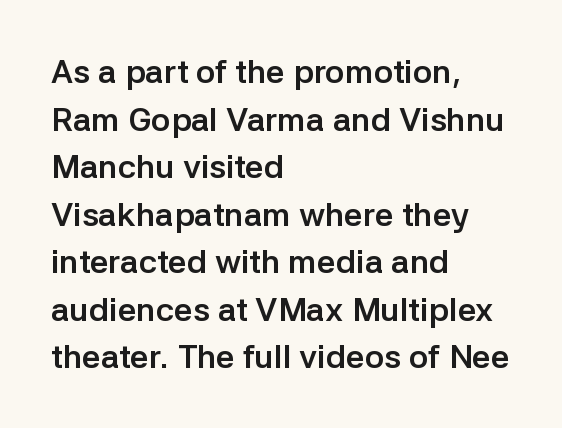
{"serif": "no", "italic": "no", "bold": "yes", "weight": "semibold", "width": "normal", "stroke_contrast": "low", "x_height": "medium", "monospaced": "no", "underline": "no", "align": "left", "line_spacing": "normal", "line_spacing_ratio": 1.44, "letter_spacing": "normal", "letter_spacing_em": 0.0, "glyph_px": 33}
